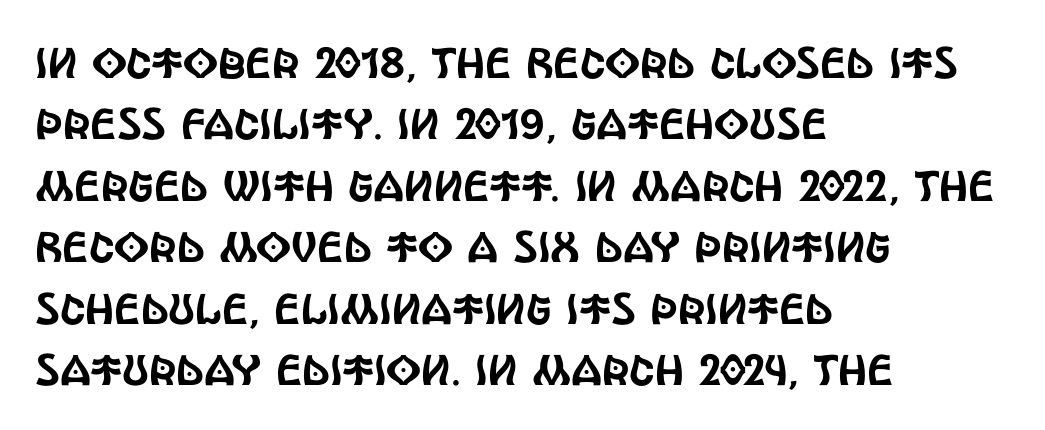
These lines were composed using upright roman letters. Serif or sans? Sans — the stroke terminals are bare. Whoever set this chose a conventional vertical rhythm. Compared with typical body copy, the letter spacing here is the same. These lines stack with their left ends in a neat column. The strip under each line holds only bare page.
